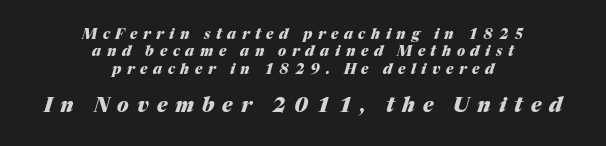
The image shows 20 px bold type, italic (leaning right); set centered, normal line spacing (1.25x), unusually wide letter spacing (+0.4 em), not underlined; the second (bottom) block is 1.43x larger.
